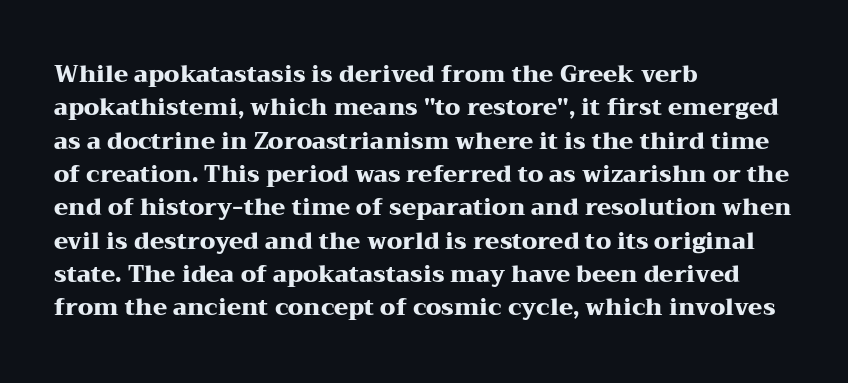
Every letter is thick-stroked: bold, no question. The space directly below the letters is spotless. How would I describe the line gaps? Plain and ordinary. A classic flush-left, rag-right setting is used for this passage. The specimen reads as upright at a glance.
